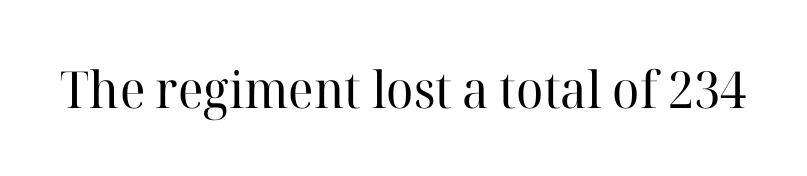
The tracking reads as untouched default to a designer's eye. It's the straight-up-and-down kind of type. The passage shown is typed in a proportional face where columns would drift. Check the space under the baseline: it is left empty. The rendering shows small feet on the letterforms — a serif design.
